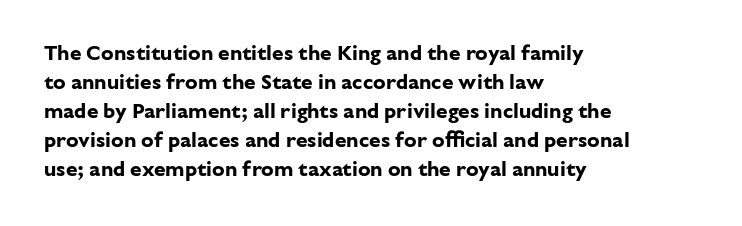
The lines are quadded left. These lines keep a tight, regular rhythm from letter to letter. The gap between lines stays unmarked. It's the straight-up-and-down kind of type. The rendering uses a moderate line-height, typical for paragraphs. Pretty heavy lettering here — definitely bold.
